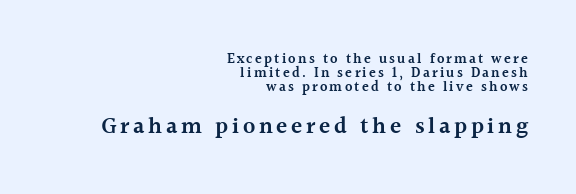
Q: Is the text bold? A: Semi-bold.
Q: Is the text italic (slanted)? A: No, it is upright.
Q: Is the text underlined? A: No.
Q: How is the paragraph aligned? A: Right-aligned.
Q: Is the spacing between lines tight, normal or loose? A: Tight.
Q: Which block of text is set in a larger size, the first (top) or the second (bottom)? A: The second (bottom) one.
